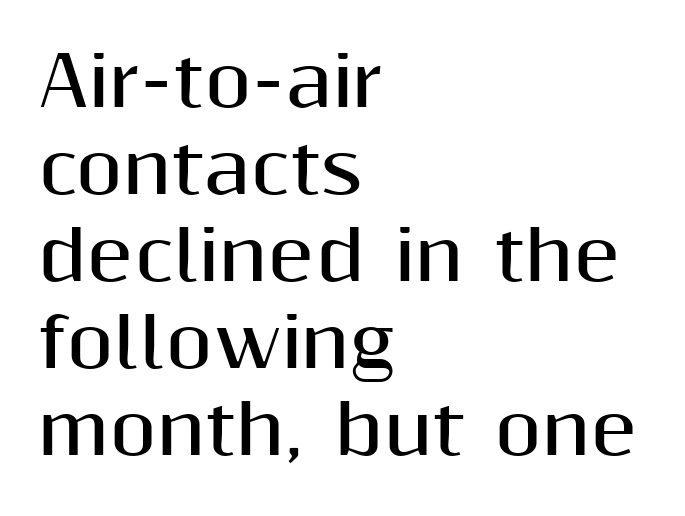
Q: Is the text bold? A: Yes.
Q: Is the text italic (slanted)? A: No, it is upright.
Q: Is the typeface a serif or a sans-serif typeface? A: Sans-serif.
Q: Is the text underlined? A: No.
Q: How is the paragraph aligned? A: Left-aligned.
Q: Is the spacing between letters normal or unusually wide? A: Normal.
Q: Is the spacing between lines tight, normal or loose? A: Normal.
Q: Width (condensed, normal, or wide)? A: Normal.
Q: Stroke contrast? A: Medium.
Q: x-height? A: Medium.
Q: Monospaced? A: No.
